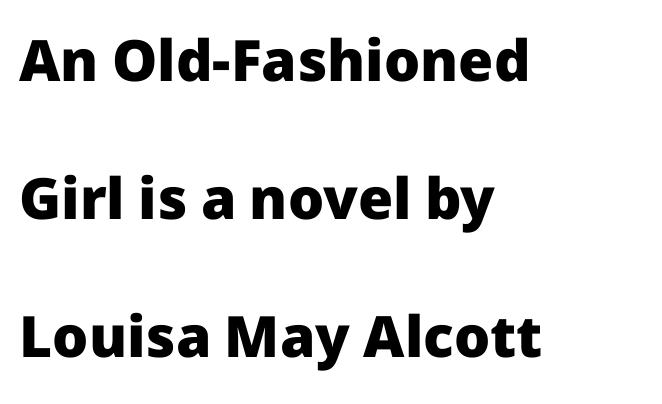
The image shows 57 px heavy sans-serif type, upright; set left-aligned, loose line spacing (2.42x), normal letter spacing, not underlined; low stroke contrast and a medium x-height.
